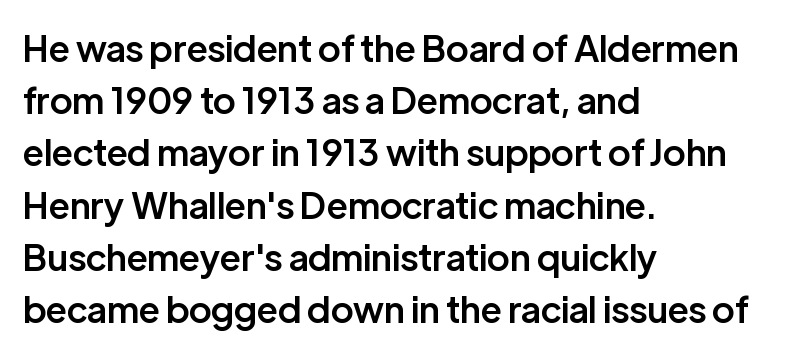
The image shows 36 px semibold sans-serif type, upright; set left-aligned, normal line spacing (1.45x), normal letter spacing, not underlined; low stroke contrast and a medium x-height.
